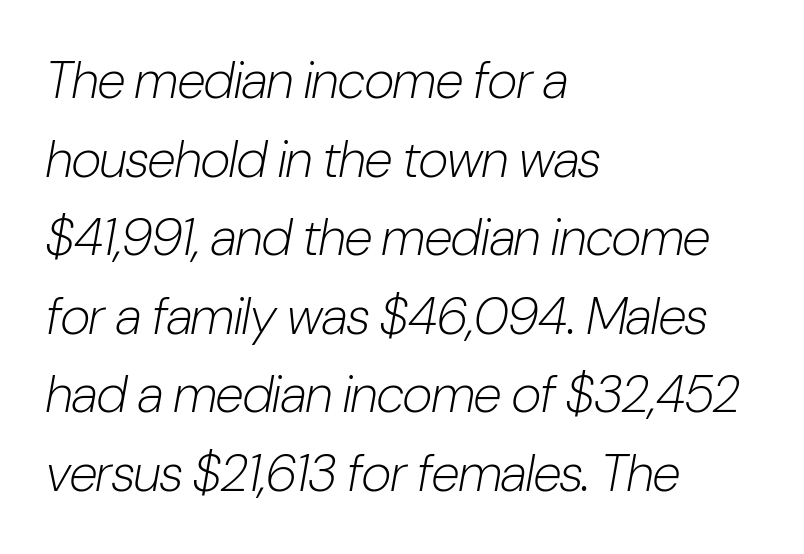
Q: Is the text bold? A: No.
Q: Is the text italic (slanted)? A: Yes, it leans right by about 10 degrees.
Q: Is the text underlined? A: No.
Q: How is the paragraph aligned? A: Left-aligned.
Q: Is the spacing between letters normal or unusually wide? A: Normal.
Q: Is the spacing between lines tight, normal or loose? A: Normal.
Q: Width (condensed, normal, or wide)? A: Condensed.
Q: Stroke contrast? A: Low.
Q: x-height? A: Medium.
Q: Monospaced? A: No.
